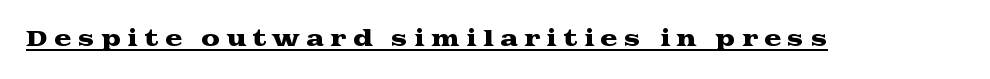
{"italic": "no", "underline": "yes", "letter_spacing": "wide", "letter_spacing_em": 0.29, "glyph_px": 21}
